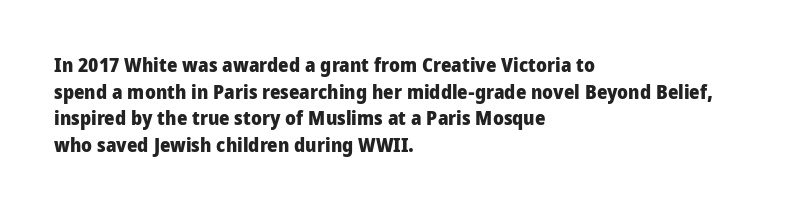
The typography opts for an upright posture over an oblique one. A classic flush-left, rag-right setting is used for this passage. Words appear dense and cohesive because spacing is normal. A full-strength bold gives these letters their thick strokes. Rule under the text: the space is simply empty.
